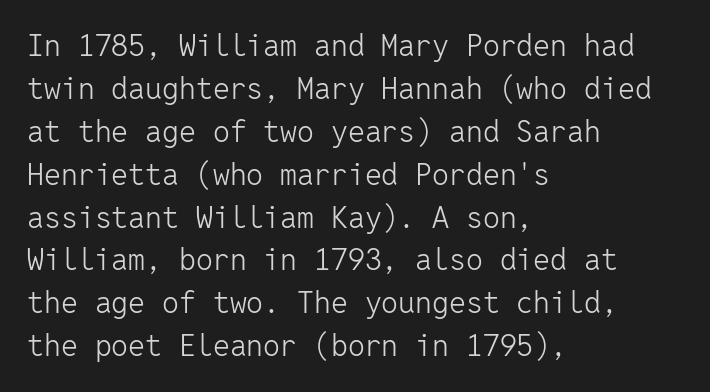
Q: Is the text bold? A: No.
Q: Is the text italic (slanted)? A: No, it is upright.
Q: Is the typeface a serif or a sans-serif typeface? A: Sans-serif.
Q: Is the text underlined? A: No.
Q: How is the paragraph aligned? A: Left-aligned.
Q: Is the spacing between letters normal or unusually wide? A: Normal.
Q: Is the spacing between lines tight, normal or loose? A: Normal.
Q: Width (condensed, normal, or wide)? A: Normal.
Q: Stroke contrast? A: Low.
Q: x-height? A: Medium.
Q: Monospaced? A: Yes.
